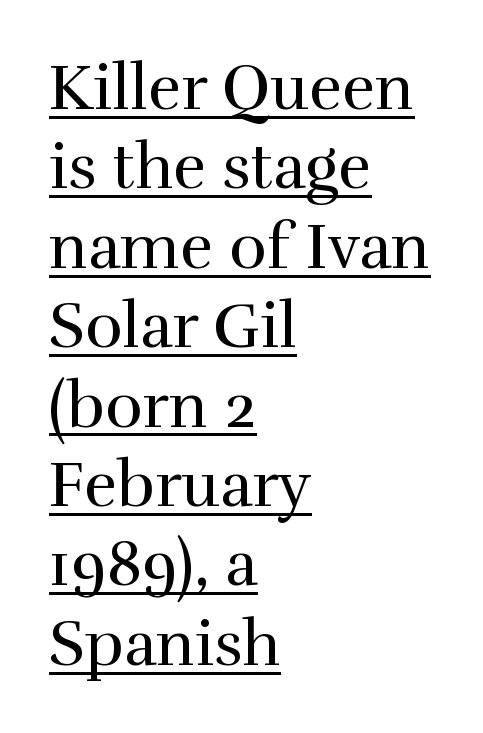
The text was rendered using a seriffed face with decorative stroke endings. The weight would be labelled regular, book, light, or lighter still. The lettering stays uniformly vertical, giving the passage a roman look. Character widths vary here, with narrow letters taking less room than wide ones. The specimen includes a rule beneath the text block's lines. Evenly set lines give the paragraph a standard silhouette.
